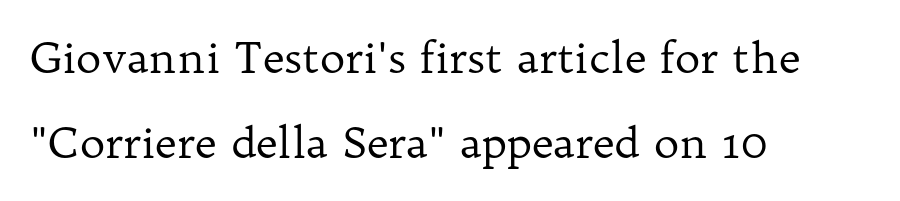
Honestly, the letter spacing is just normal — you wouldn't notice it. A typesetter would mark this as roman, not italic. Leading: increased. The strokes carry an ordinary text weight at most.
